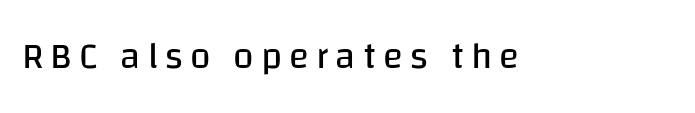
Q: Is the text bold? A: No.
Q: Is the text italic (slanted)? A: No, it is upright.
Q: Is the typeface a serif or a sans-serif typeface? A: Sans-serif.
Q: Is the text underlined? A: No.
Q: Width (condensed, normal, or wide)? A: Normal.
Q: Stroke contrast? A: Low.
Q: x-height? A: Large.
Q: Monospaced? A: No.
